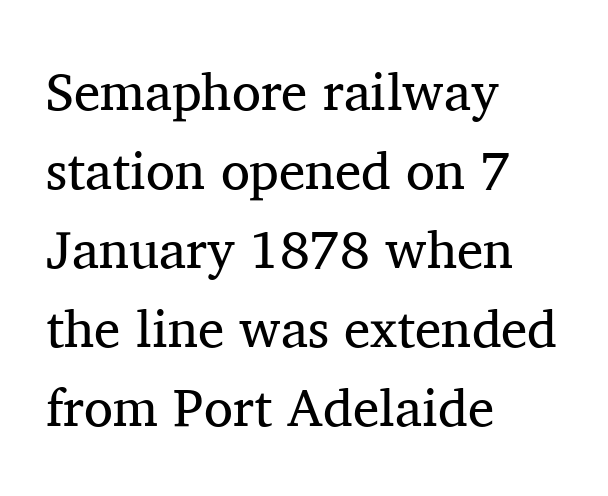
The image shows 53 px regular-weight serif type, upright; set left-aligned, normal line spacing (1.49x), normal letter spacing, not underlined; medium stroke contrast and a medium x-height.
